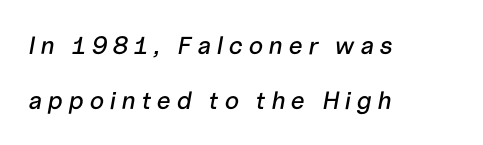
{"italic": "yes", "lean": "right", "slant_degrees": 10, "underline": "no", "align": "left", "line_spacing": "loose", "line_spacing_ratio": 2.2, "letter_spacing": "wide", "letter_spacing_em": 0.22, "glyph_px": 25}
